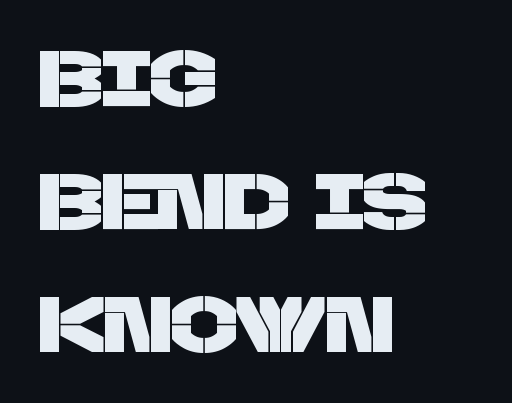
Q: Is the typeface a serif or a sans-serif typeface? A: Sans-serif.
Q: Is the text underlined? A: No.
Q: How is the paragraph aligned? A: Left-aligned.
Q: Is the spacing between letters normal or unusually wide? A: Normal.
Q: Is the spacing between lines tight, normal or loose? A: Normal.
Q: Width (condensed, normal, or wide)? A: Normal.
Q: Stroke contrast? A: Low.
Q: x-height? A: Large.
Q: Monospaced? A: No.
